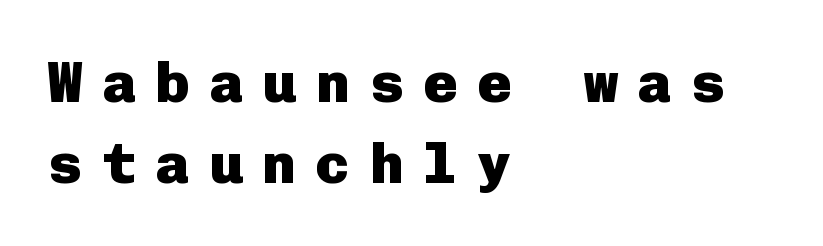
Tracking here is generous; glyphs stand well apart from one another. Caption: multi-line text, flush left, ragged right. The block of text has a typical density, with ordinary space between rows. The characters look thick and weighty, a clear bold.
